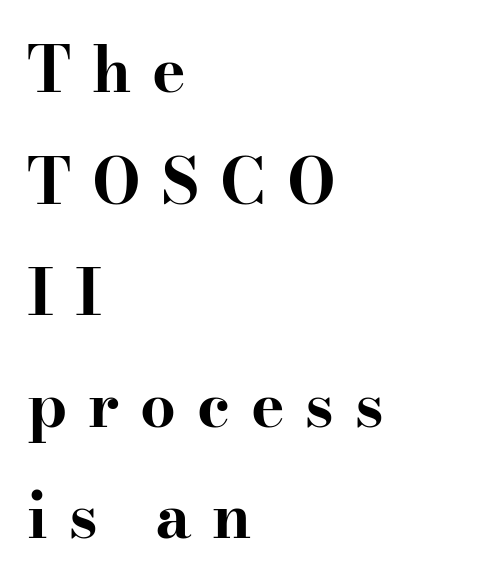
Q: Is the text bold? A: Yes.
Q: Is the text italic (slanted)? A: No, it is upright.
Q: Is the typeface a serif or a sans-serif typeface? A: Serif.
Q: Is the text underlined? A: No.
Q: How is the paragraph aligned? A: Left-aligned.
Q: Is the spacing between letters normal or unusually wide? A: Unusually wide.
Q: Width (condensed, normal, or wide)? A: Wide.
Q: Stroke contrast? A: High.
Q: x-height? A: Small.
Q: Monospaced? A: No.
